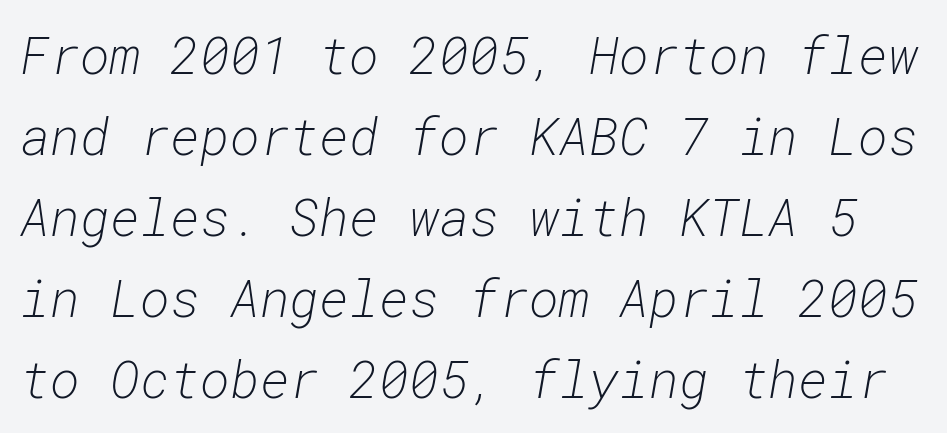
Q: Is the text bold? A: No.
Q: Is the text italic (slanted)? A: Yes, it leans right by about 10 degrees.
Q: Is the text underlined? A: No.
Q: Is the spacing between letters normal or unusually wide? A: Normal.
Q: Is the spacing between lines tight, normal or loose? A: Normal.
Q: Width (condensed, normal, or wide)? A: Normal.
Q: Stroke contrast? A: Low.
Q: x-height? A: Medium.
Q: Monospaced? A: Yes.
